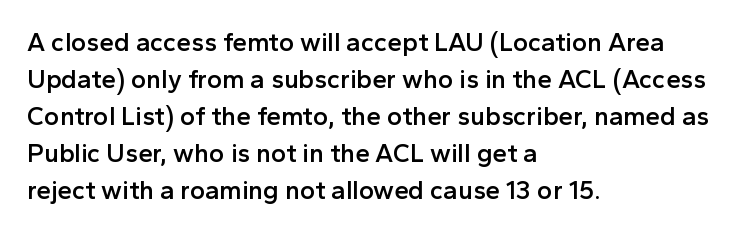
The image shows 26 px text type, upright; set left-aligned, normal line spacing (1.42x), normal letter spacing, not underlined.
